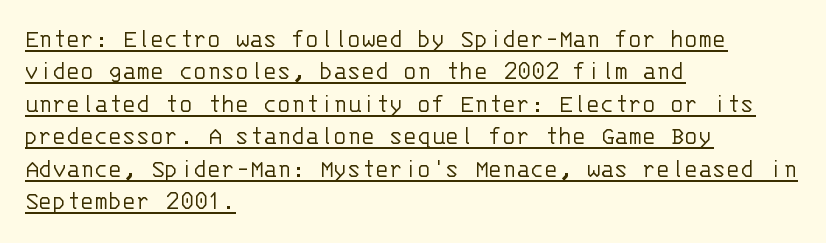
Q: Is the text bold? A: No.
Q: Is the text italic (slanted)? A: No, it is upright.
Q: Is the text underlined? A: Yes.
Q: How is the paragraph aligned? A: Left-aligned.
Q: Is the spacing between letters normal or unusually wide? A: Normal.
Q: Is the spacing between lines tight, normal or loose? A: Normal.
